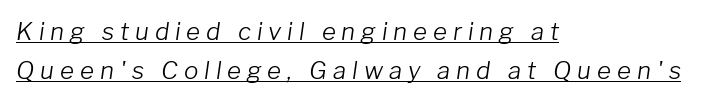
The image shows 24 px text type, italic (leaning right); set left-aligned, normal line spacing (1.64x), unusually wide letter spacing (+0.25 em), underlined.
